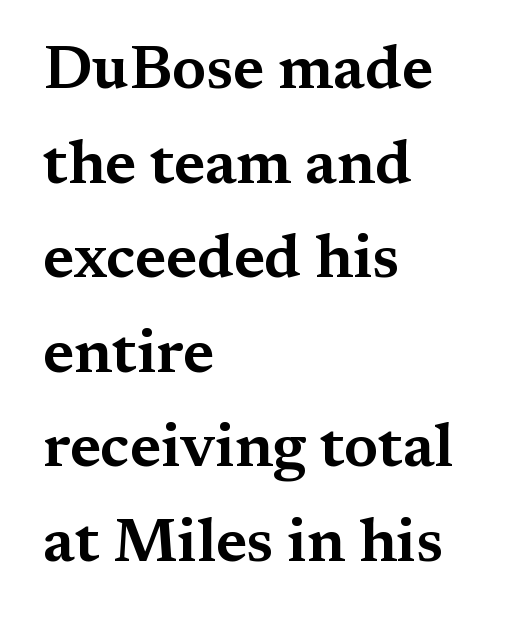
These lines keep a tight, regular rhythm from letter to letter. Spacing verdict: proportional, widths tailored to each character. Lines of text with bare space underneath. A typesetter would label this face a serif.
